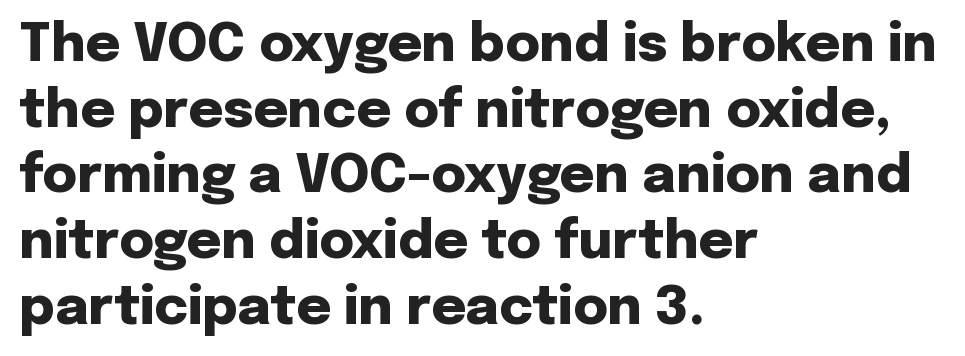
The image shows 53 px heavy sans-serif type, upright; set left-aligned, line spacing 1.24x, normal letter spacing, not underlined; low stroke contrast and a medium x-height.
